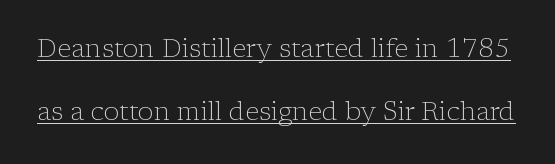
Q: Is the text bold? A: No.
Q: Is the text italic (slanted)? A: No, it is upright.
Q: Is the text underlined? A: Yes.
Q: Is the spacing between letters normal or unusually wide? A: Normal.
Q: Is the spacing between lines tight, normal or loose? A: Loose.
